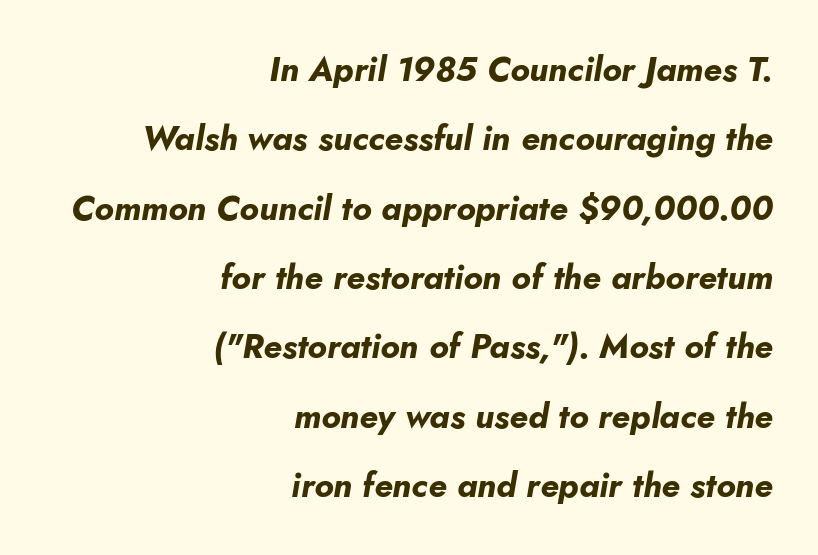
Q: Is the text bold? A: Yes.
Q: Is the text italic (slanted)? A: Yes, it leans right by about 10 degrees.
Q: Is the text underlined? A: No.
Q: How is the paragraph aligned? A: Right-aligned.
Q: Is the spacing between letters normal or unusually wide? A: Normal.
Q: Is the spacing between lines tight, normal or loose? A: Loose.
Q: Width (condensed, normal, or wide)? A: Normal.
Q: Stroke contrast? A: Low.
Q: x-height? A: Small.
Q: Monospaced? A: No.
